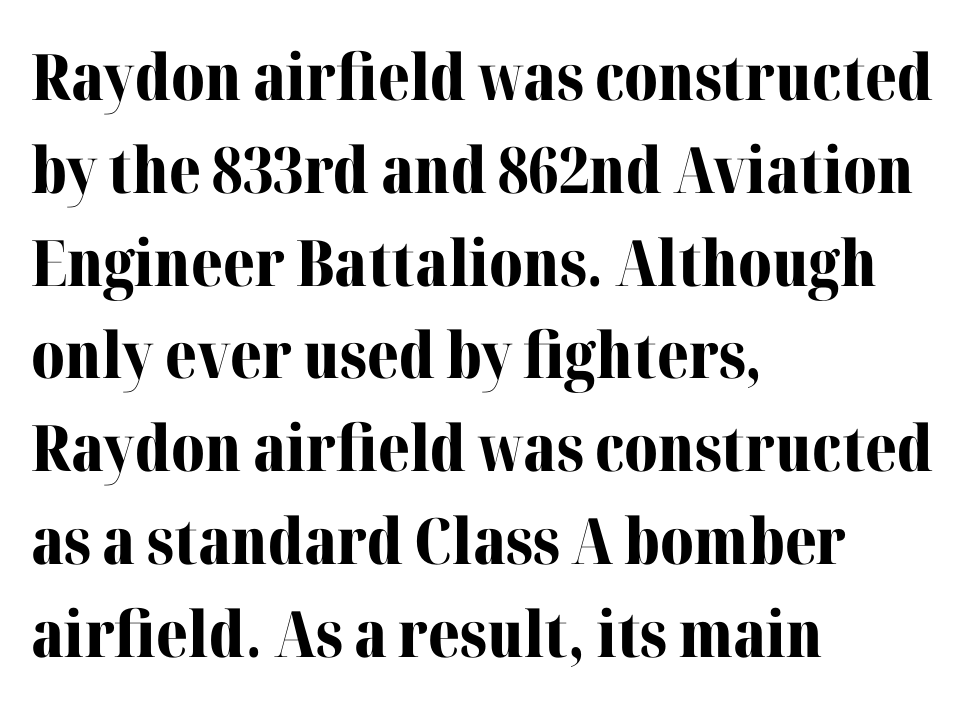
This sample keeps an unexceptional amount of space between lines. Line starts are locked; line ends wander. A typesetter would call this proportional, since set widths differ per character. Tall strokes in this sample are plumb rather than angled. Underlining? Definitely not there.
